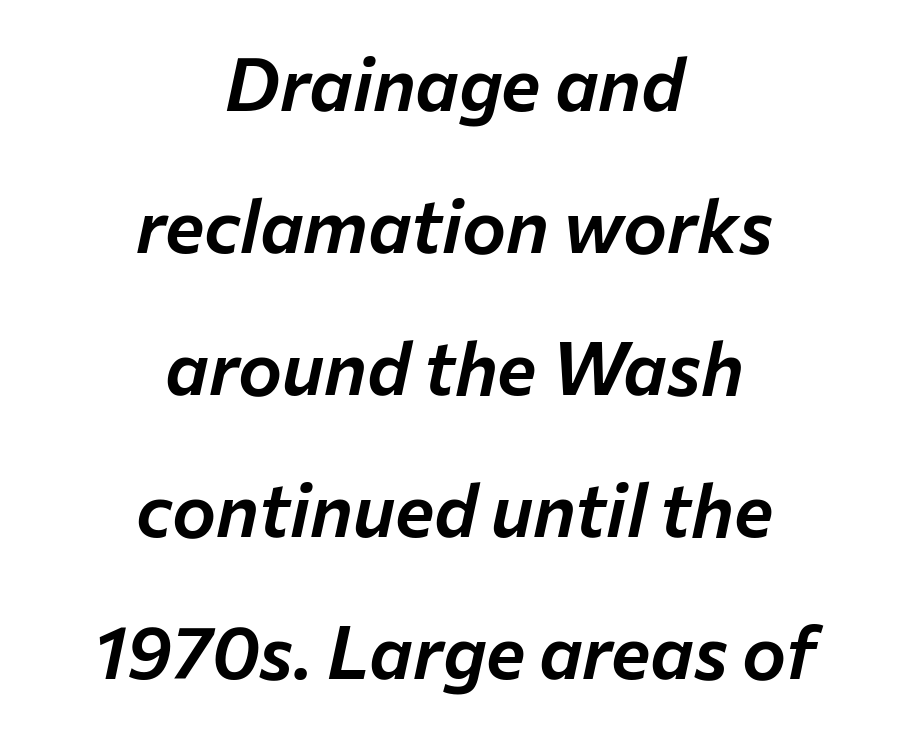
Q: Is the text italic (slanted)? A: Yes, it leans right by about 12 degrees.
Q: Is the text underlined? A: No.
Q: How is the paragraph aligned? A: Centered.
Q: Is the spacing between letters normal or unusually wide? A: Normal.
Q: Is the spacing between lines tight, normal or loose? A: Loose.
Q: Width (condensed, normal, or wide)? A: Normal.
Q: Stroke contrast? A: Low.
Q: x-height? A: Medium.
Q: Monospaced? A: No.
